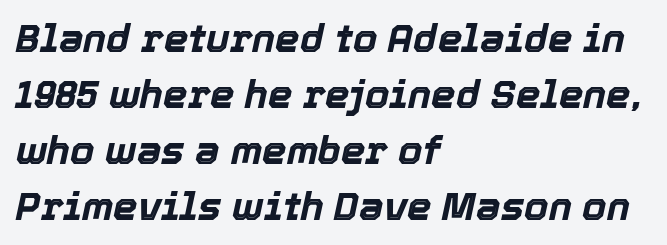
Q: Is the text bold? A: Yes.
Q: Is the text italic (slanted)? A: Yes, it leans right by about 12 degrees.
Q: Is the text underlined? A: No.
Q: How is the paragraph aligned? A: Left-aligned.
Q: Is the spacing between letters normal or unusually wide? A: Normal.
Q: Is the spacing between lines tight, normal or loose? A: Normal.
Q: Width (condensed, normal, or wide)? A: Normal.
Q: x-height? A: Medium.
Q: Monospaced? A: No.
